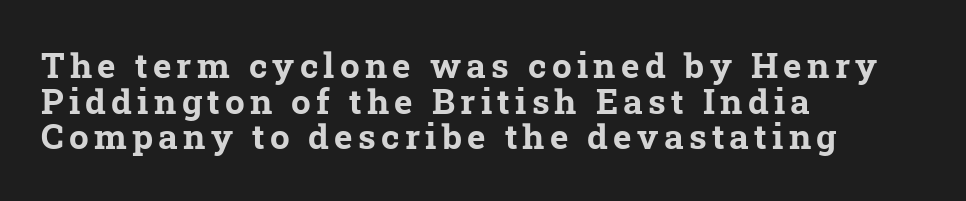
{"serif": "yes", "bold": "yes", "weight": "bold", "width": "normal", "stroke_contrast": "low", "x_height": "medium", "monospaced": "no", "underline": "no", "align": "left", "line_spacing": "tight", "line_spacing_ratio": 1.02, "glyph_px": 35}
